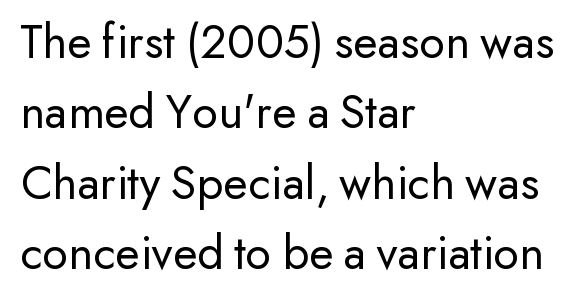
Q: Is the text bold? A: No.
Q: Is the text italic (slanted)? A: No, it is upright.
Q: Is the typeface a serif or a sans-serif typeface? A: Sans-serif.
Q: Is the text underlined? A: No.
Q: How is the paragraph aligned? A: Left-aligned.
Q: Is the spacing between letters normal or unusually wide? A: Normal.
Q: Is the spacing between lines tight, normal or loose? A: Normal.
Q: Width (condensed, normal, or wide)? A: Normal.
Q: Stroke contrast? A: Low.
Q: x-height? A: Small.
Q: Monospaced? A: No.
